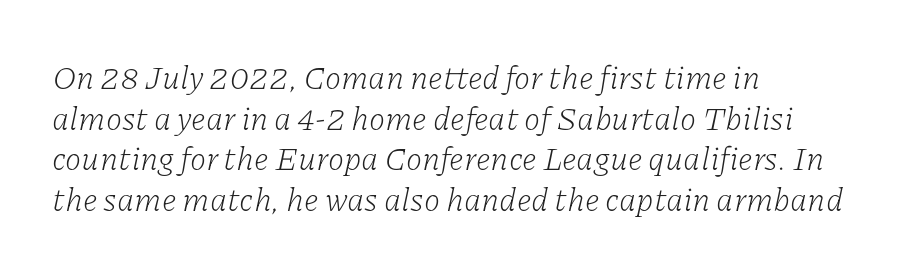
Q: Is the text bold? A: No.
Q: Is the text italic (slanted)? A: Yes, it leans right by about 11 degrees.
Q: Is the typeface a serif or a sans-serif typeface? A: Serif.
Q: Is the text underlined? A: No.
Q: How is the paragraph aligned? A: Left-aligned.
Q: Is the spacing between letters normal or unusually wide? A: Normal.
Q: Width (condensed, normal, or wide)? A: Normal.
Q: Stroke contrast? A: Low.
Q: x-height? A: Medium.
Q: Monospaced? A: No.
